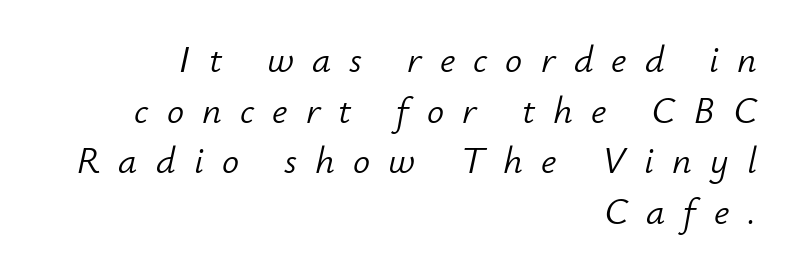
The image shows 38 px light type, italic (leaning right); set right-aligned, normal line spacing (1.33x), unusually wide letter spacing (+0.48 em), not underlined; low stroke contrast and a small x-height.
